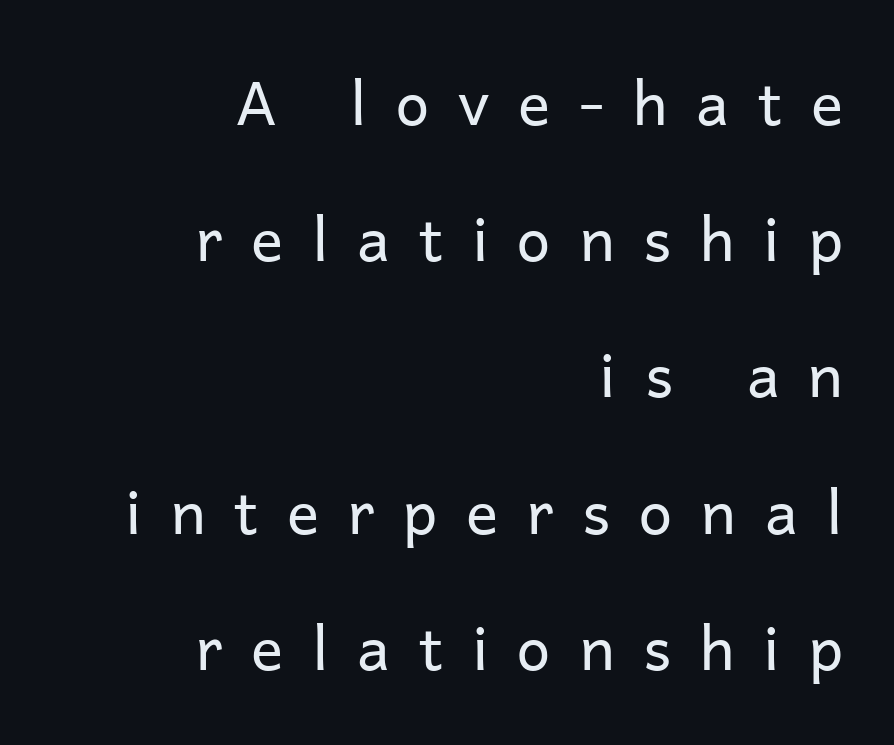
Q: Is the text bold? A: No.
Q: Is the text italic (slanted)? A: No, it is upright.
Q: Is the typeface a serif or a sans-serif typeface? A: Sans-serif.
Q: Is the text underlined? A: No.
Q: How is the paragraph aligned? A: Right-aligned.
Q: Is the spacing between letters normal or unusually wide? A: Unusually wide.
Q: Is the spacing between lines tight, normal or loose? A: Loose.
Q: Width (condensed, normal, or wide)? A: Normal.
Q: Stroke contrast? A: Low.
Q: x-height? A: Medium.
Q: Monospaced? A: No.
